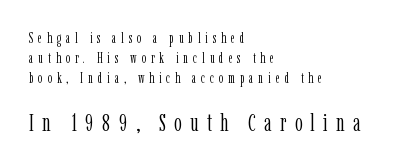
The image shows 24 px text type, upright; set left-aligned, normal line spacing (1.43x), unusually wide letter spacing (+0.34 em), not underlined; the second (bottom) block is 1.71x larger.
